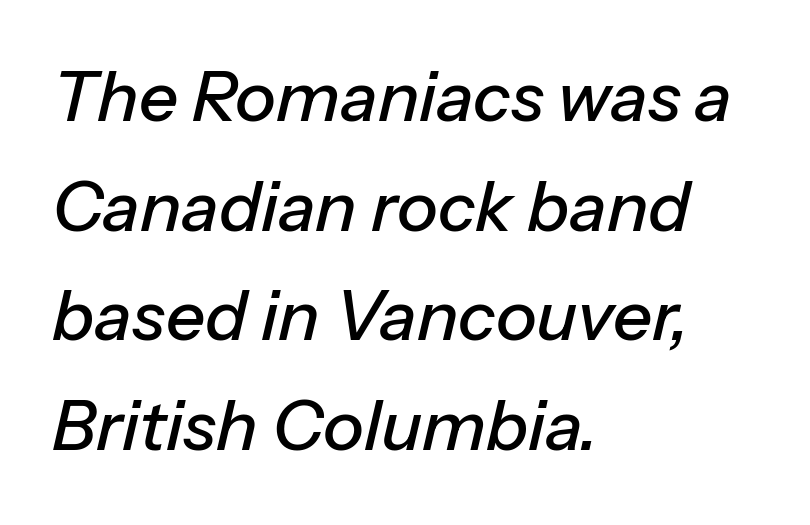
Q: Is the text italic (slanted)? A: Yes, it leans right by about 13 degrees.
Q: Is the text underlined? A: No.
Q: How is the paragraph aligned? A: Left-aligned.
Q: Is the spacing between letters normal or unusually wide? A: Normal.
Q: Is the spacing between lines tight, normal or loose? A: Normal.
Q: Width (condensed, normal, or wide)? A: Normal.
Q: Stroke contrast? A: Low.
Q: x-height? A: Medium.
Q: Monospaced? A: No.
